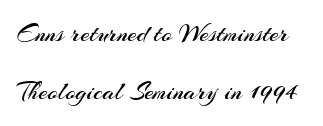
Anything drawn beneath the words? Only blank space. The leading is generous, giving the passage an open texture. No chunkiness to these letters — they're not bold. The type is set solid horizontally, with unmodified tracking.
